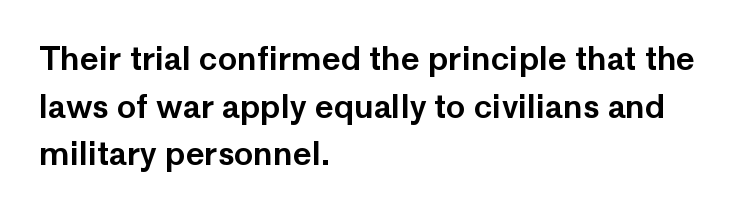
Q: Is the text italic (slanted)? A: No, it is upright.
Q: Is the typeface a serif or a sans-serif typeface? A: Sans-serif.
Q: Is the text underlined? A: No.
Q: How is the paragraph aligned? A: Left-aligned.
Q: Is the spacing between letters normal or unusually wide? A: Normal.
Q: Is the spacing between lines tight, normal or loose? A: Normal.
Q: Width (condensed, normal, or wide)? A: Normal.
Q: Stroke contrast? A: Low.
Q: x-height? A: Medium.
Q: Monospaced? A: No.
